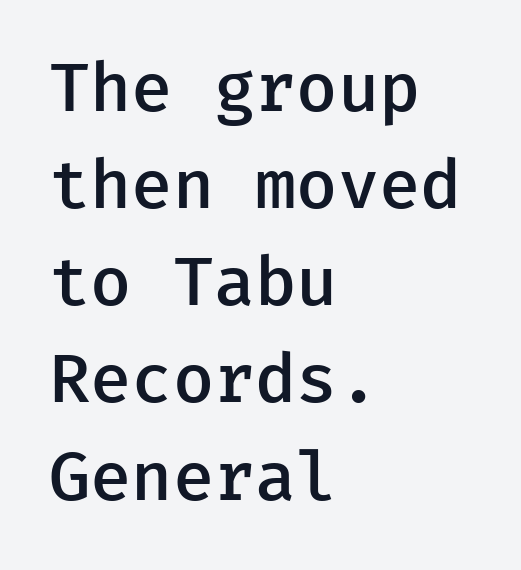
{"serif": "no", "italic": "no", "bold": "semi", "weight": "semibold", "width": "normal", "stroke_contrast": "low", "x_height": "medium", "underline": "no", "align": "left", "line_spacing": "normal", "line_spacing_ratio": 1.45, "letter_spacing": "normal", "letter_spacing_em": 0.0, "glyph_px": 67}
